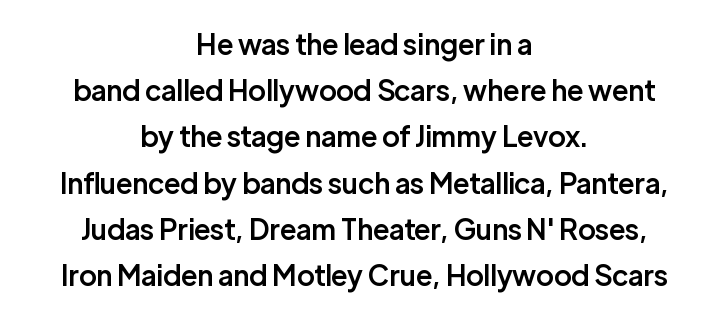
Q: Is the text bold? A: Semi-bold.
Q: Is the text italic (slanted)? A: No, it is upright.
Q: Is the typeface a serif or a sans-serif typeface? A: Sans-serif.
Q: Is the text underlined? A: No.
Q: How is the paragraph aligned? A: Centered.
Q: Is the spacing between letters normal or unusually wide? A: Normal.
Q: Is the spacing between lines tight, normal or loose? A: Normal.
Q: Width (condensed, normal, or wide)? A: Normal.
Q: Stroke contrast? A: Low.
Q: x-height? A: Medium.
Q: Monospaced? A: No.
